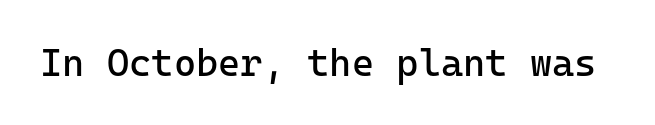
The rendering uses typewriter-style spacing with identical character cells. Stems here are at most as thick as an everyday book face. Classification — sans serif. Just letters on the line, the space beneath them empty. Style check: upright.
